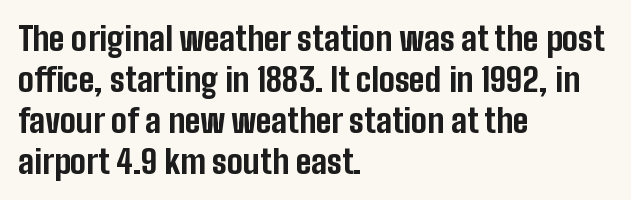
A full-strength bold gives these letters their thick strokes. Nobody touched the tracking dial on this one. Is this a fixed-width face? No — the glyphs have proportional, varying widths. Nothing sits at the stroke ends, so this counts as sans-serif. When letters stand straight like this, we call the style roman or upright.
